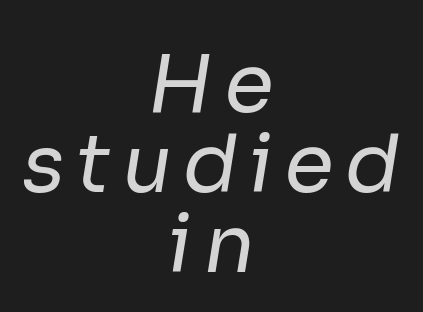
{"serif": "no", "bold": "no", "weight": "regular", "width": "normal", "stroke_contrast": "low", "x_height": "medium", "monospaced": "no", "underline": "no", "align": "center", "line_spacing": "tight", "line_spacing_ratio": 1.0, "glyph_px": 80}
